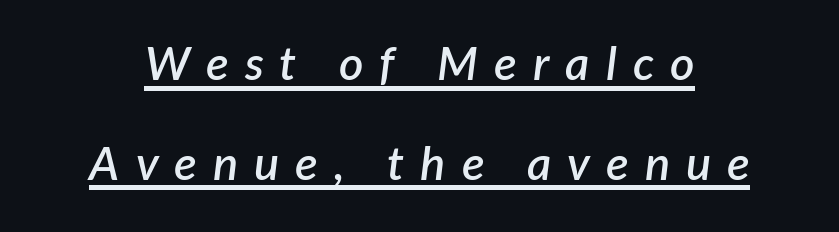
{"italic": "yes", "lean": "right", "slant_degrees": 7, "bold": "semi", "weight": "semibold", "width": "normal", "stroke_contrast": "low", "x_height": "medium", "monospaced": "no", "underline": "yes", "line_spacing": "loose", "line_spacing_ratio": 2.12, "letter_spacing": "wide", "letter_spacing_em": 0.34, "glyph_px": 47}
